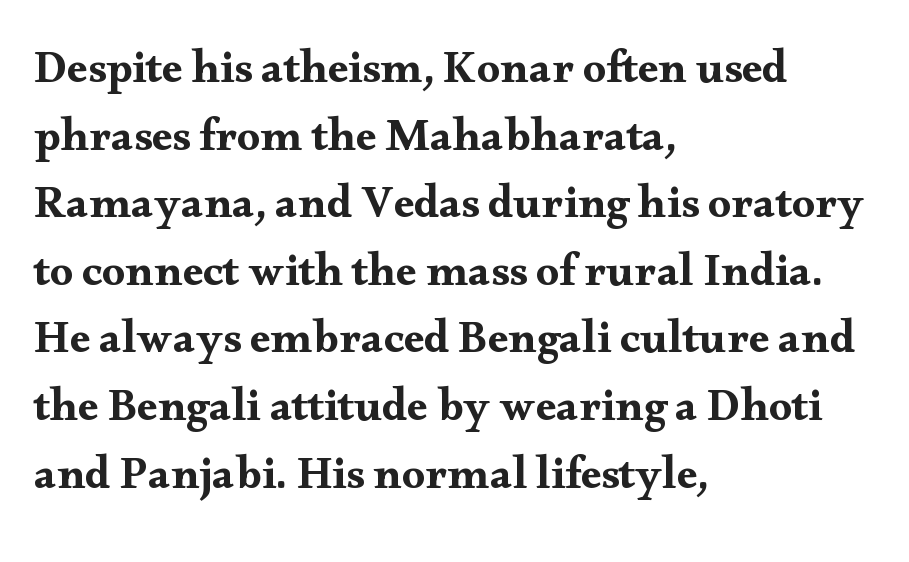
The image shows 46 px wide serif type, upright; set left-aligned, normal line spacing (1.47x), normal letter spacing, not underlined; medium stroke contrast and a small x-height.
